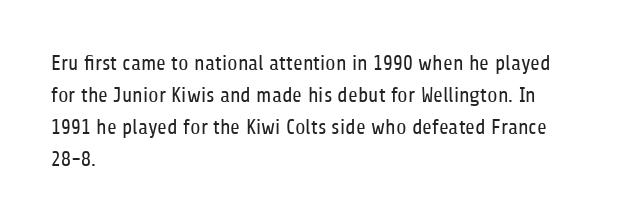
Q: Is the text bold? A: No.
Q: Is the text italic (slanted)? A: No, it is upright.
Q: Is the text underlined? A: No.
Q: How is the paragraph aligned? A: Left-aligned.
Q: Is the spacing between letters normal or unusually wide? A: Normal.
Q: Is the spacing between lines tight, normal or loose? A: Normal.
